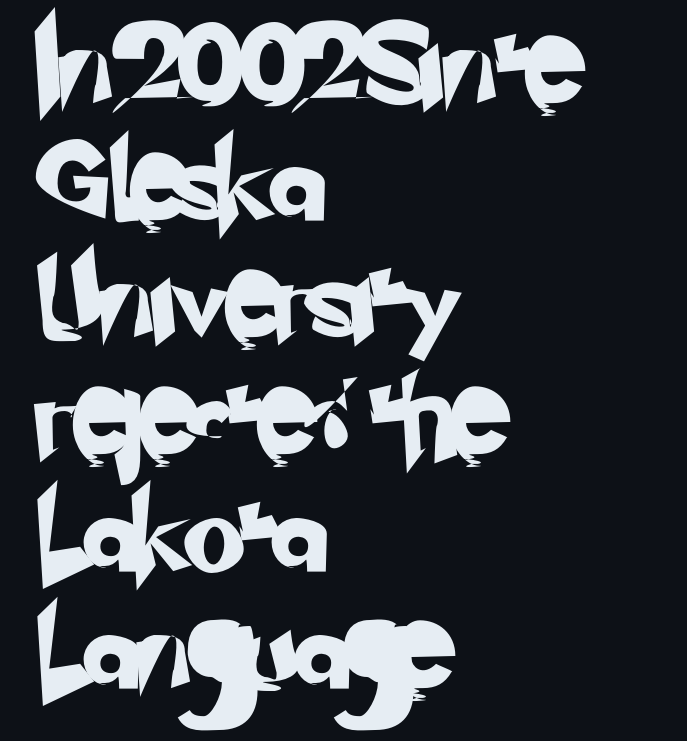
Q: Is the typeface a serif or a sans-serif typeface? A: Sans-serif.
Q: Is the text underlined? A: No.
Q: How is the paragraph aligned? A: Left-aligned.
Q: Is the spacing between letters normal or unusually wide? A: Normal.
Q: Is the spacing between lines tight, normal or loose? A: Normal.
Q: Width (condensed, normal, or wide)? A: Normal.
Q: Stroke contrast? A: Low.
Q: x-height? A: Small.
Q: Monospaced? A: No.
